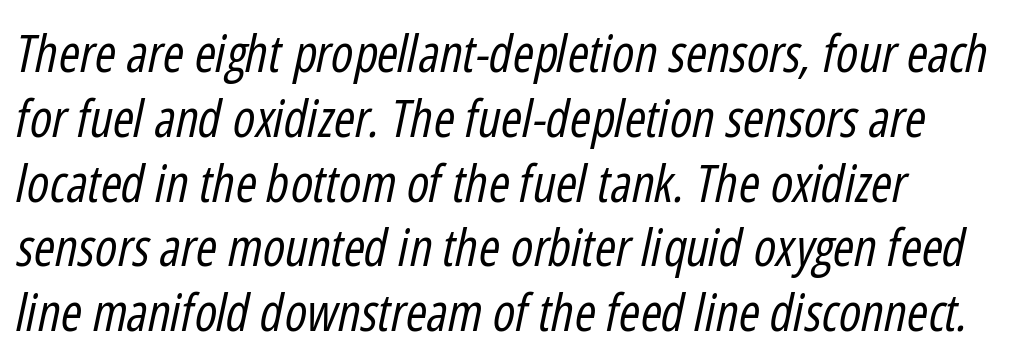
{"italic": "yes", "lean": "right", "slant_degrees": 12, "bold": "no", "weight": "regular", "width": "condensed", "stroke_contrast": "low", "x_height": "medium", "monospaced": "no", "underline": "no", "align": "left", "line_spacing": "normal", "line_spacing_ratio": 1.27, "letter_spacing": "normal", "letter_spacing_em": 0.0, "glyph_px": 51}
